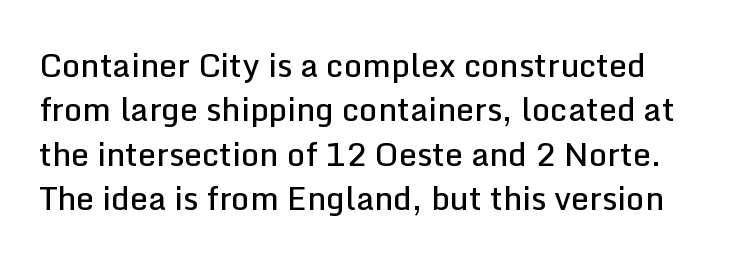
Font category for this specimen: sans-serif. The lettering holds an erect, upright posture throughout. Do the characters align in a grid? No, the font is proportional. The glyphs are unaccompanied by any horizontal stroke below them. Weight check: semibold — heavier than regular, not quite bold.
